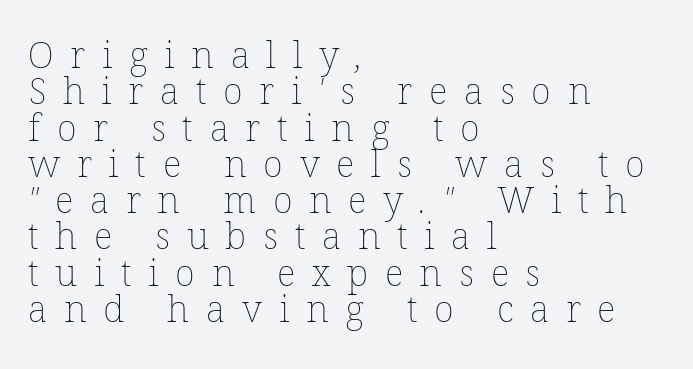
{"bold": "no", "weight": "thin", "width": "normal", "stroke_contrast": "low", "x_height": "medium", "monospaced": "no", "underline": "no", "align": "left", "line_spacing": "tight", "line_spacing_ratio": 0.98, "letter_spacing": "wide", "letter_spacing_em": 0.45, "glyph_px": 37}
